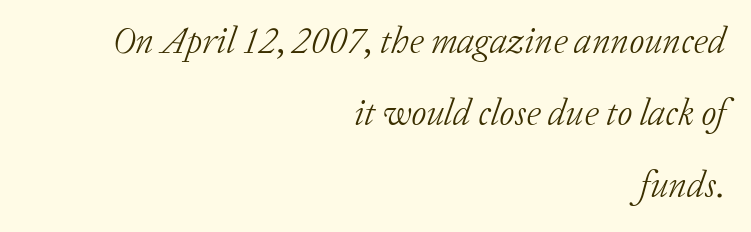
Q: Is the text bold? A: No.
Q: Is the text italic (slanted)? A: Yes, it leans right by about 20 degrees.
Q: Is the typeface a serif or a sans-serif typeface? A: Serif.
Q: Is the text underlined? A: No.
Q: How is the paragraph aligned? A: Right-aligned.
Q: Is the spacing between letters normal or unusually wide? A: Normal.
Q: Is the spacing between lines tight, normal or loose? A: Loose.
Q: Width (condensed, normal, or wide)? A: Normal.
Q: Stroke contrast? A: Low.
Q: x-height? A: Medium.
Q: Monospaced? A: No.
